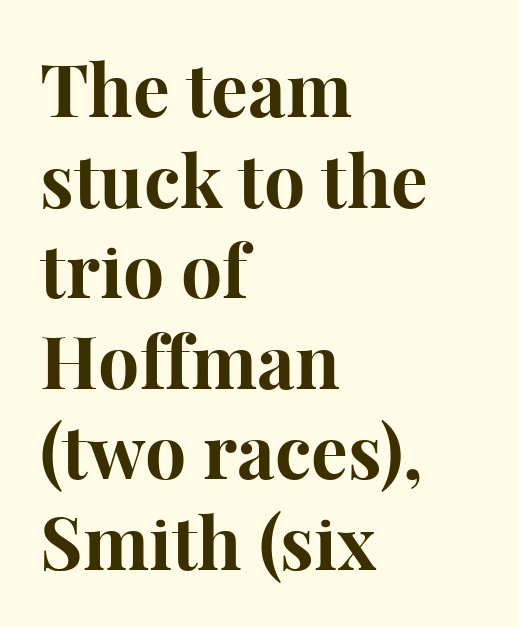
Q: Is the text bold? A: Yes.
Q: Is the text italic (slanted)? A: No, it is upright.
Q: Is the typeface a serif or a sans-serif typeface? A: Serif.
Q: Is the text underlined? A: No.
Q: How is the paragraph aligned? A: Left-aligned.
Q: Is the spacing between letters normal or unusually wide? A: Normal.
Q: Width (condensed, normal, or wide)? A: Normal.
Q: Stroke contrast? A: High.
Q: x-height? A: Medium.
Q: Monospaced? A: No.
